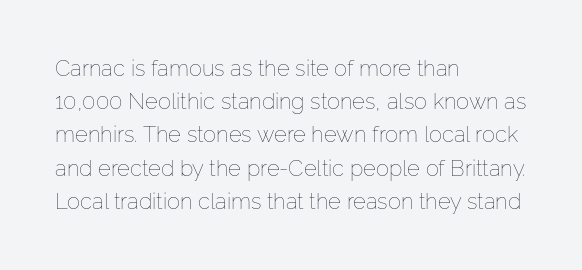
Q: Is the text bold? A: No.
Q: Is the text italic (slanted)? A: No, it is upright.
Q: Is the text underlined? A: No.
Q: How is the paragraph aligned? A: Left-aligned.
Q: Is the spacing between letters normal or unusually wide? A: Normal.
Q: Is the spacing between lines tight, normal or loose? A: Normal.
